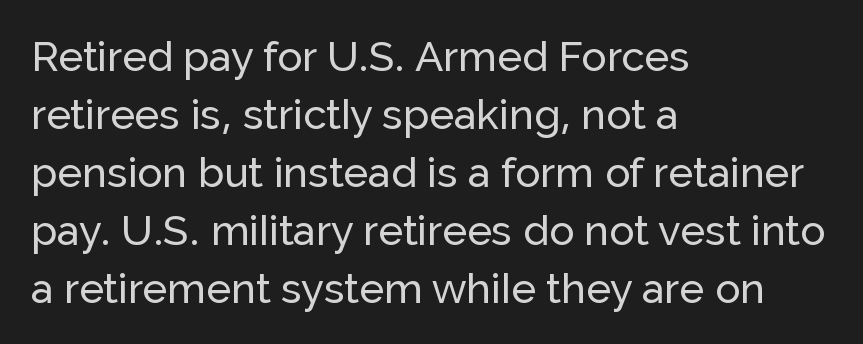
This is roman type, the default non-slanted kind. Casual observation: everything's shoved over to the left. Rule under the text: the space is simply empty. The rows are spaced the way most documents space them. Regarding serifs, this sample does without them. Is this a fixed-width face? No — the glyphs have proportional, varying widths.
